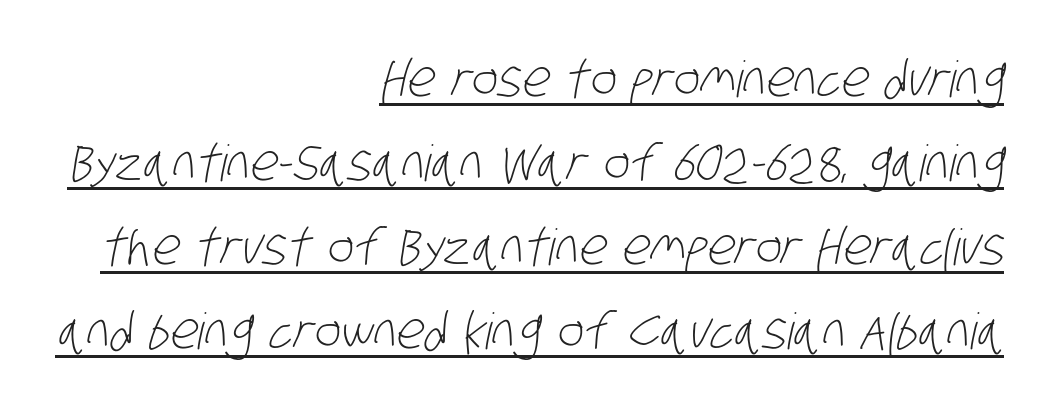
The image shows 50 px light, condensed sans-serif type; set right-aligned, normal line spacing (1.68x), normal letter spacing, underlined; low stroke contrast and a large x-height.
